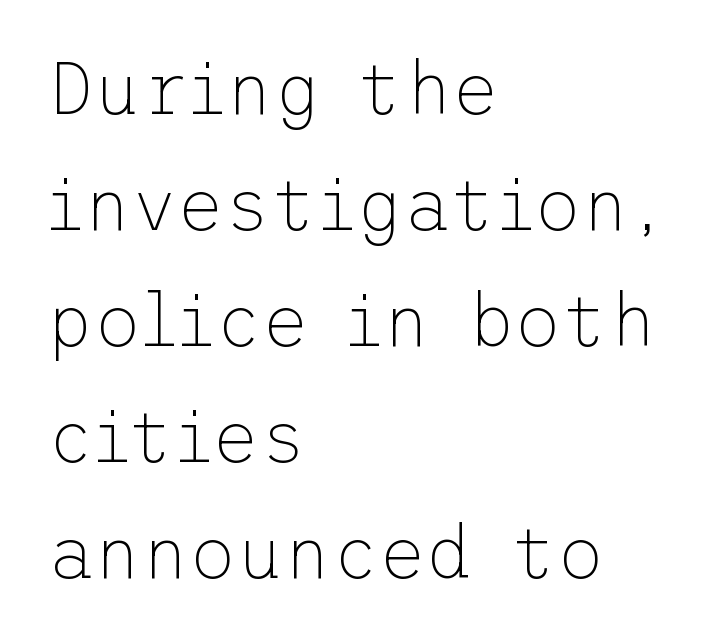
{"serif": "no", "italic": "no", "bold": "no", "weight": "thin", "width": "normal", "stroke_contrast": "low", "x_height": "medium", "underline": "no", "align": "left", "line_spacing": "normal", "line_spacing_ratio": 1.59, "letter_spacing": "normal", "letter_spacing_em": 0.0, "glyph_px": 73}
